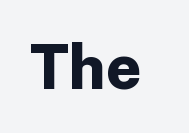
Q: Is the text bold? A: Yes.
Q: Is the text italic (slanted)? A: No, it is upright.
Q: Is the typeface a serif or a sans-serif typeface? A: Sans-serif.
Q: Is the text underlined? A: No.
Q: Is the spacing between letters normal or unusually wide? A: Normal.
Q: Width (condensed, normal, or wide)? A: Normal.
Q: Stroke contrast? A: Low.
Q: x-height? A: Medium.
Q: Monospaced? A: No.
